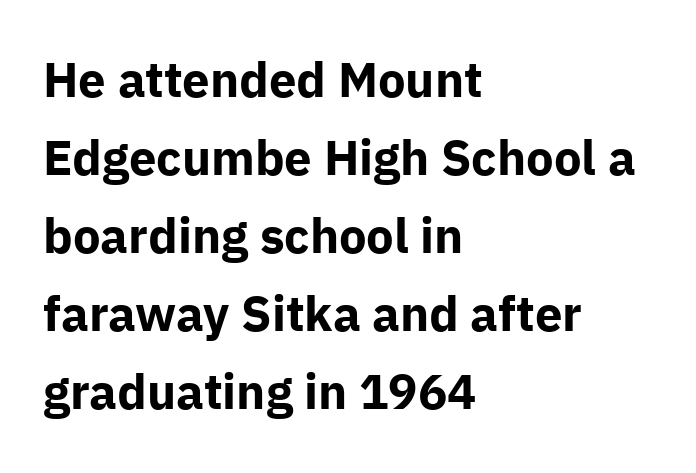
The image shows 49 px bold sans-serif type, upright; set left-aligned, normal line spacing (1.59x), normal letter spacing, not underlined; low stroke contrast and a medium x-height.
